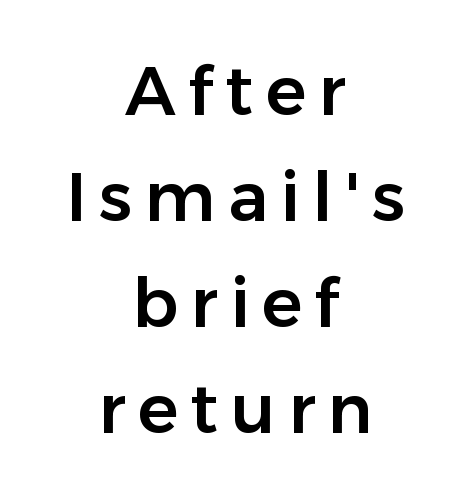
Nobody drew a line under any word here. The paragraph shown floats in the horizontal middle. Baseline-to-baseline distance is the conventional proportion of letter height. Is this a fixed-width face? No — the glyphs have proportional, varying widths. Notice how the stems are strictly vertical — no italics here. The passage shown is typeset with a sans-serif family.
